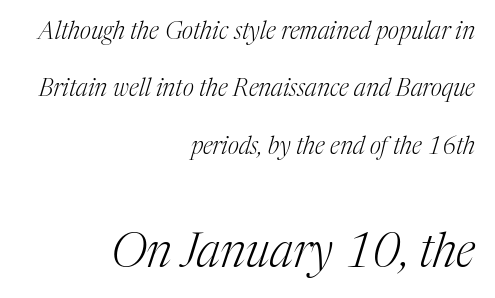
Line endings align vertically; line beginnings do not. Honestly, the letter spacing is just normal — you wouldn't notice it. Only glyphs here, with clear space below each row. Type style note: has serifs. Rendered with sloped, italic letterforms.
